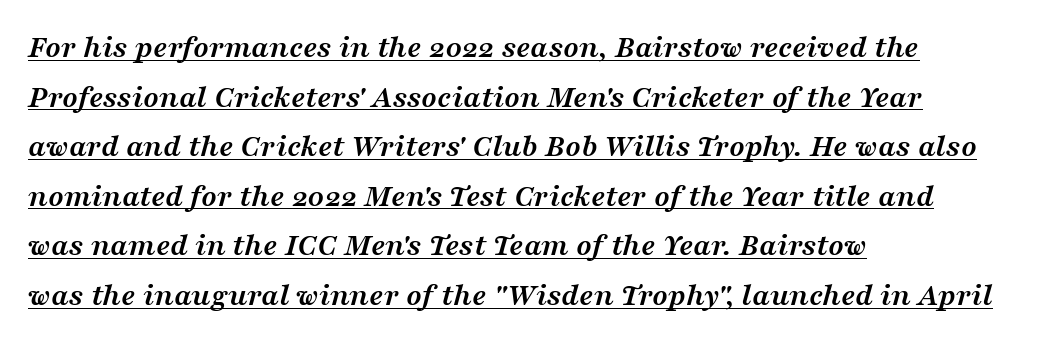
Check where the strokes stop: tiny serifs finish them off. The strokes are fattened all the way to bold. Teacher's note: observe the even left margin — that is flush-left alignment. Looks like someone drew a line under every word here.
